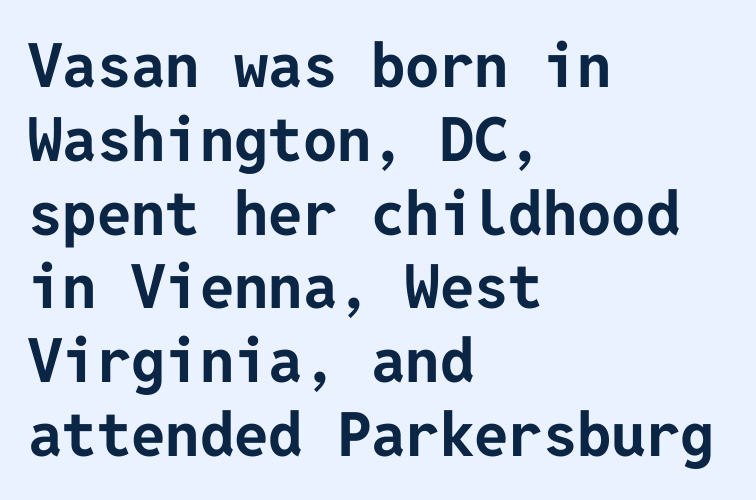
{"serif": "no", "italic": "no", "bold": "yes", "weight": "bold", "width": "normal", "stroke_contrast": "low", "x_height": "medium", "underline": "no", "align": "left", "line_spacing_ratio": 1.21, "letter_spacing": "normal", "letter_spacing_em": 0.0, "glyph_px": 61}
